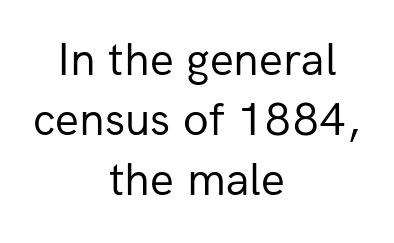
The cut favours lightness, reaching ordinary text weight at its darkest. Leftover space on each line is divided equally before and after the words. Letters rest on an invisible, unmarked baseline. Each letter's strokes conclude bluntly, with no projecting serifs. Looks like regular typesetting: each glyph gets only the width it needs.
